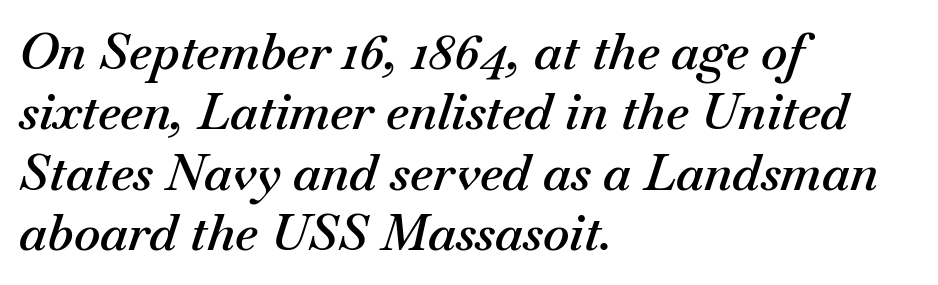
Tracking value appears to be zero — textbook default spacing. Think of a printed novel: that variable character pitch is what you see here. The passage shown leans; its letterforms are oblique. Does the copy run flush right? No — it runs flush left. Just letters on the line, the space beneath them empty. A somewhat darkened texture: the type is semibold rather than bold.
